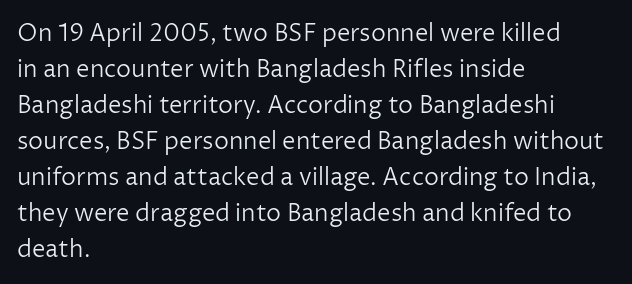
{"italic": "no", "bold": "no", "underline": "no", "align": "left", "line_spacing": "normal", "line_spacing_ratio": 1.5, "letter_spacing": "normal", "letter_spacing_em": 0.0, "glyph_px": 24}
